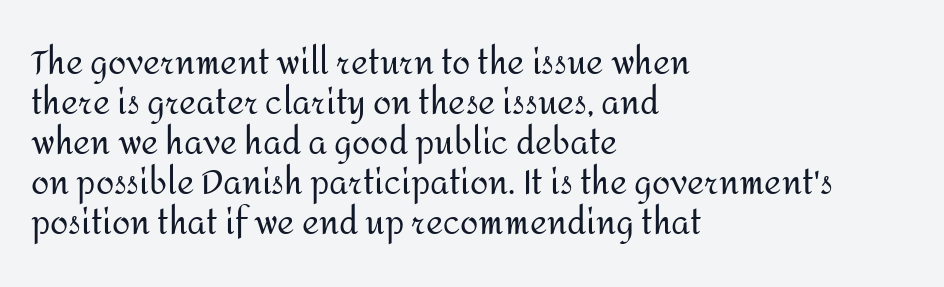
{"serif": "no", "italic": "no", "bold": "no", "weight": "regular", "width": "normal", "stroke_contrast": "medium", "x_height": "medium", "monospaced": "no", "underline": "no", "align": "left", "line_spacing_ratio": 1.21, "letter_spacing": "normal", "letter_spacing_em": 0.0, "glyph_px": 33}
